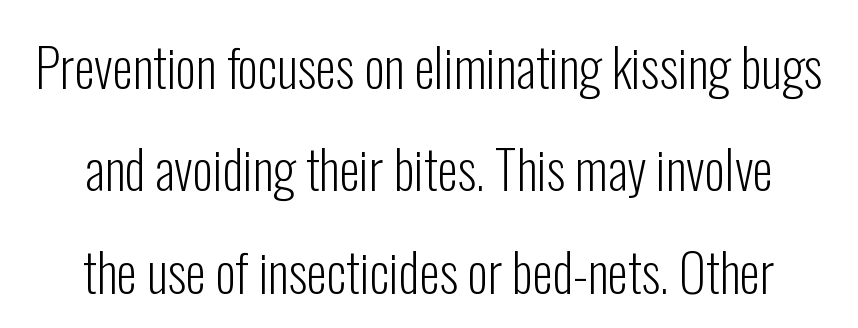
{"serif": "no", "italic": "no", "bold": "no", "weight": "light", "width": "condensed", "stroke_contrast": "low", "x_height": "medium", "monospaced": "no", "underline": "no", "align": "center", "line_spacing": "loose", "line_spacing_ratio": 1.97, "letter_spacing": "normal", "letter_spacing_em": 0.0, "glyph_px": 52}
